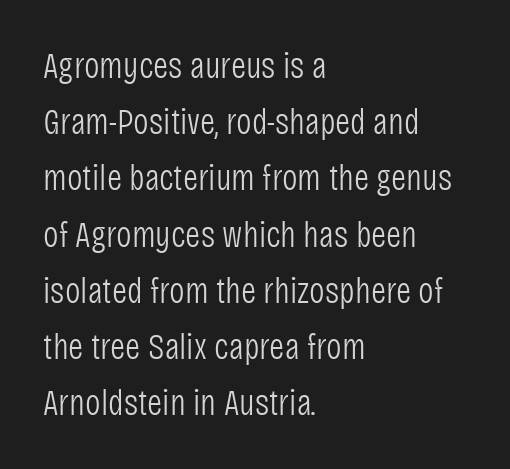
{"serif": "no", "italic": "no", "bold": "no", "weight": "light", "width": "condensed", "stroke_contrast": "low", "x_height": "large", "monospaced": "no", "underline": "no", "align": "left", "line_spacing": "normal", "line_spacing_ratio": 1.52, "letter_spacing": "normal", "letter_spacing_em": 0.0, "glyph_px": 37}
